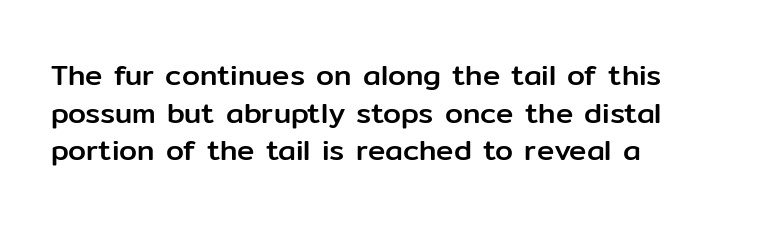
{"serif": "no", "italic": "no", "width": "normal", "stroke_contrast": "low", "x_height": "medium", "monospaced": "no", "underline": "no", "align": "left", "line_spacing": "normal", "line_spacing_ratio": 1.3, "letter_spacing": "normal", "letter_spacing_em": 0.0, "glyph_px": 29}
